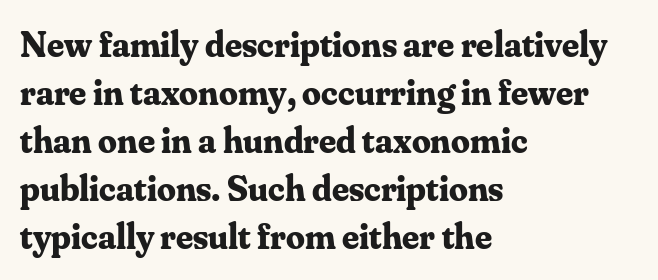
Do the characters align in a grid? No, the font is proportional. Horizontal bands of white between lines are of average thickness. This is the regular roman posture of the typeface. The characters display serif detailing at their extremities. Standard letterfit; no display-style spreading of the glyphs.
